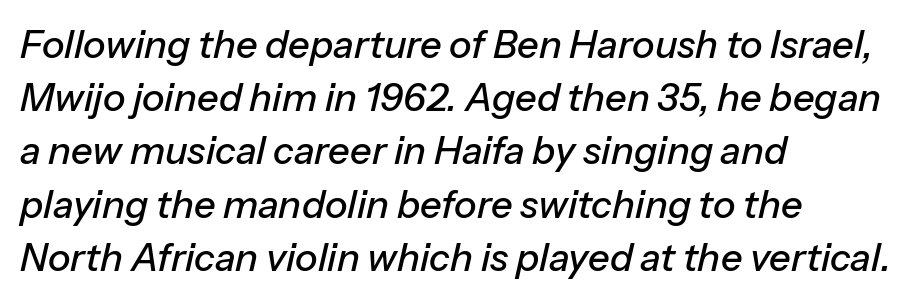
Q: Is the text italic (slanted)? A: Yes, it leans right by about 13 degrees.
Q: Is the text underlined? A: No.
Q: How is the paragraph aligned? A: Left-aligned.
Q: Is the spacing between letters normal or unusually wide? A: Normal.
Q: Is the spacing between lines tight, normal or loose? A: Normal.
Q: Width (condensed, normal, or wide)? A: Normal.
Q: Stroke contrast? A: Low.
Q: x-height? A: Medium.
Q: Monospaced? A: No.
